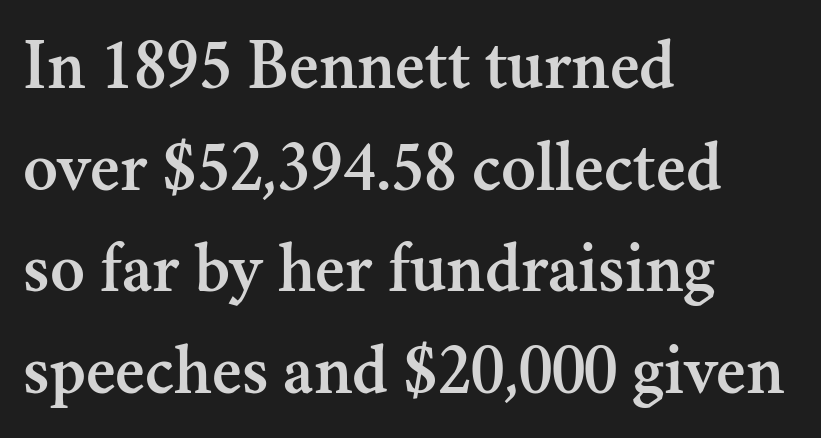
{"serif": "yes", "italic": "no", "width": "normal", "stroke_contrast": "medium", "x_height": "small", "monospaced": "no", "underline": "no", "align": "left", "line_spacing": "normal", "line_spacing_ratio": 1.41, "letter_spacing": "normal", "letter_spacing_em": 0.0, "glyph_px": 72}
